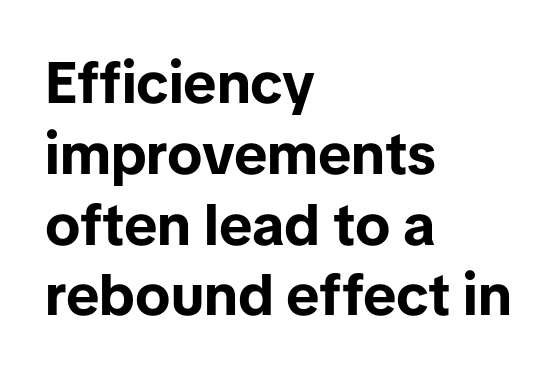
The area under the type is left untouched. In CSS terms this would be text-align: left. Its strokes are broad and dark, the hallmark of bold type. Short note: letters normally spaced. Serif or sans? Sans — the stroke terminals are bare. Character widths vary here, with narrow letters taking less room than wide ones.
